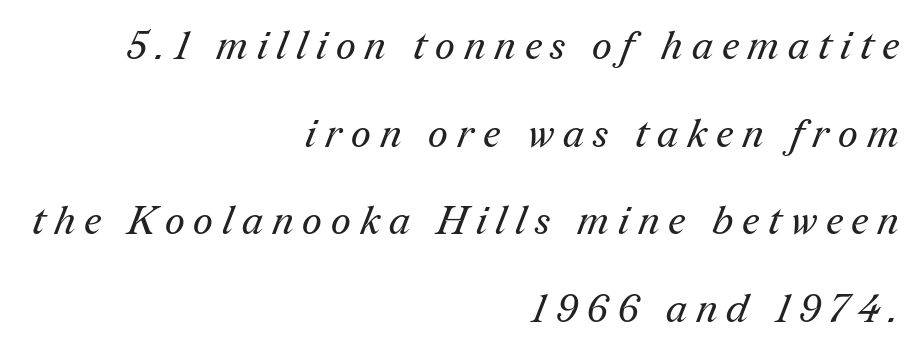
{"serif": "yes", "bold": "no", "weight": "regular", "width": "normal", "stroke_contrast": "medium", "x_height": "medium", "monospaced": "no", "underline": "no", "align": "right", "line_spacing": "loose", "line_spacing_ratio": 2.25, "letter_spacing": "wide", "letter_spacing_em": 0.23, "glyph_px": 39}
